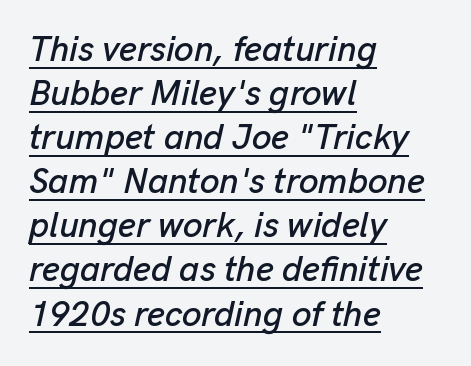
Caption: multi-line text, flush left, ragged right. Students, observe the line beneath the letters — that is underlining. Looks like regular typesetting: each glyph gets only the width it needs. The whole block is typeset with a tilt.
